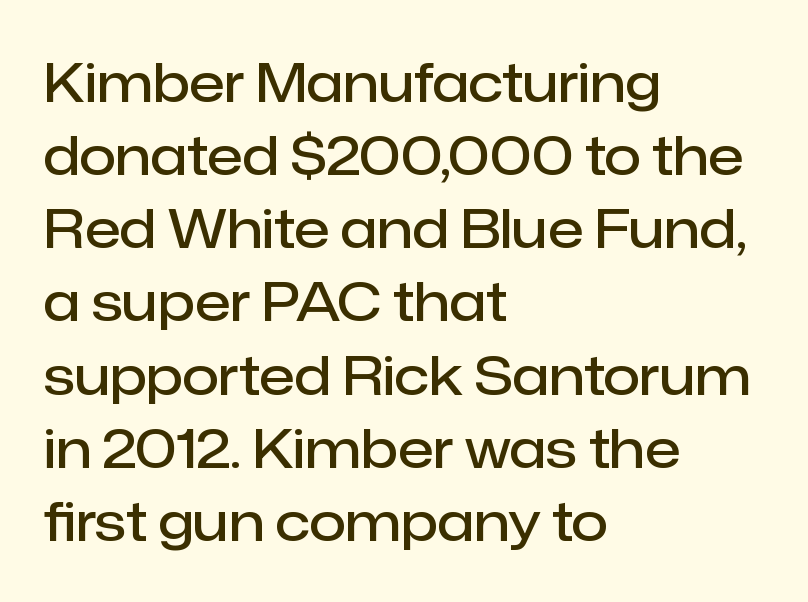
Typeset ragged right — the left edge is the straight one. On the weight axis this lands at semibold, roughly 600. Here the designer chose a conventional face with non-uniform glyph widths. If you measured baseline to baseline, you'd find a middling distance. Each letter's strokes conclude bluntly, with no projecting serifs. The string is rendered with underlining switched off.
